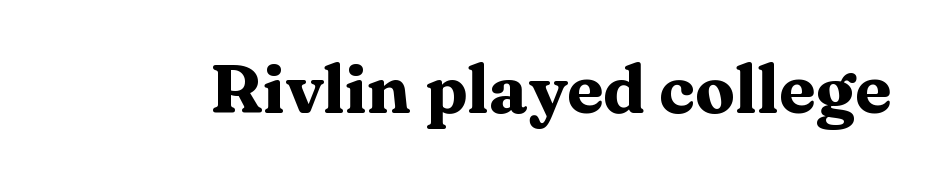
The image shows 67 px heavy, wide serif type, upright; set normal letter spacing, not underlined; medium stroke contrast and a medium x-height.
